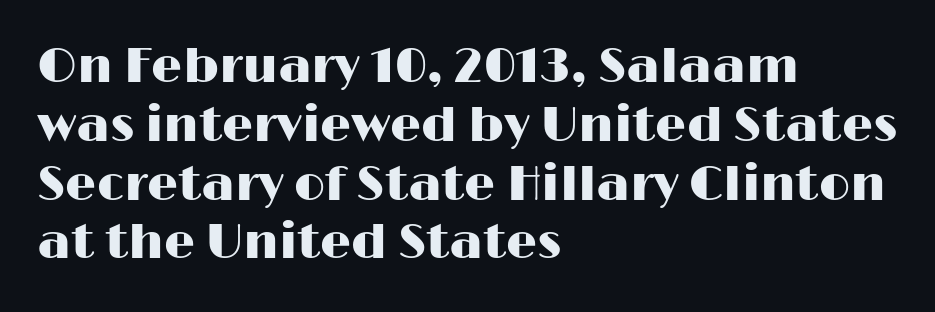
Q: Is the text italic (slanted)? A: No, it is upright.
Q: Is the typeface a serif or a sans-serif typeface? A: Sans-serif.
Q: Is the text underlined? A: No.
Q: How is the paragraph aligned? A: Left-aligned.
Q: Is the spacing between letters normal or unusually wide? A: Normal.
Q: Width (condensed, normal, or wide)? A: Wide.
Q: Stroke contrast? A: High.
Q: x-height? A: Medium.
Q: Monospaced? A: No.
